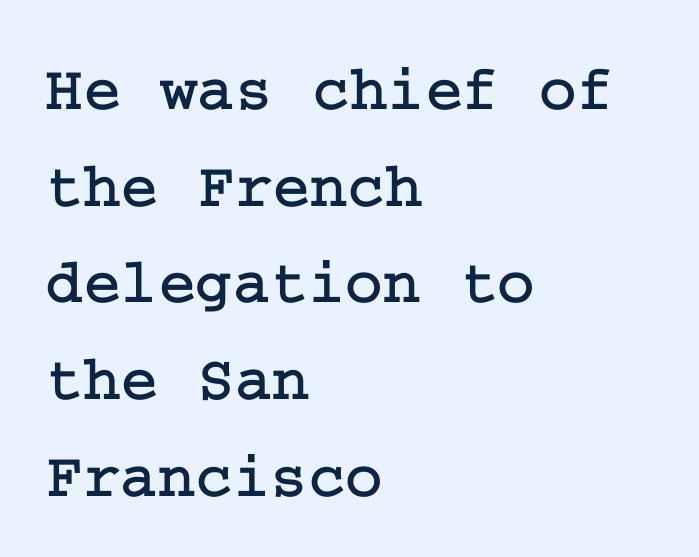
Every row of glyphs begins at an identical x-position on the left. Successive baselines arrive at the customary interval. A serif font was chosen for this passage. Decoration check: the copy has no underline. Characters follow at the spacing the type designer built in. The type sits square on the baseline with zero lean.
